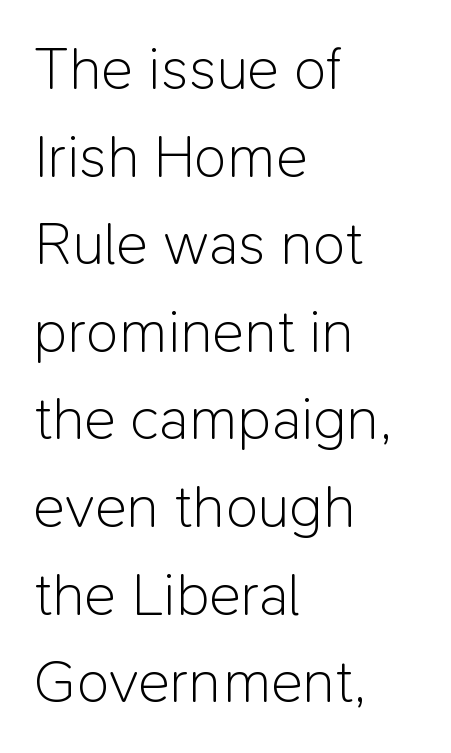
Compared with typical body copy, the letter spacing here is the same. Posture: upright roman. These lines are composed in type without serifs. The words here are not underlined.
